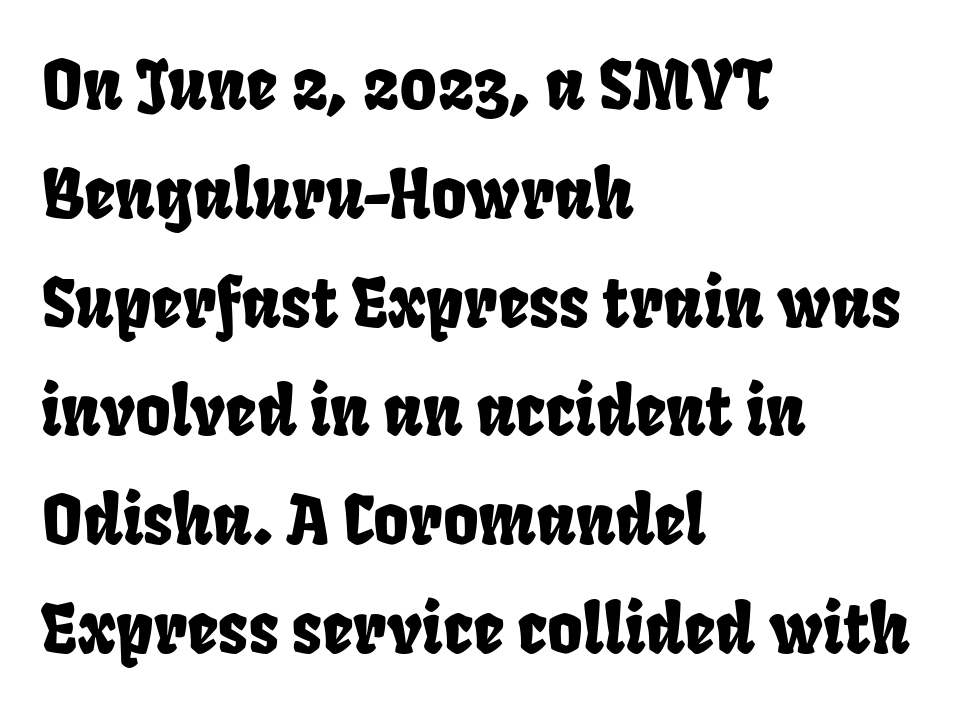
Horizontally, the lines are justified to the leading edge only. The block of text has a typical density, with ordinary space between rows. What stands out about the letter spacing? Nothing — it is the standard amount. Bare-footed words on every line. These lines are rendered in a variable-pitch font.
